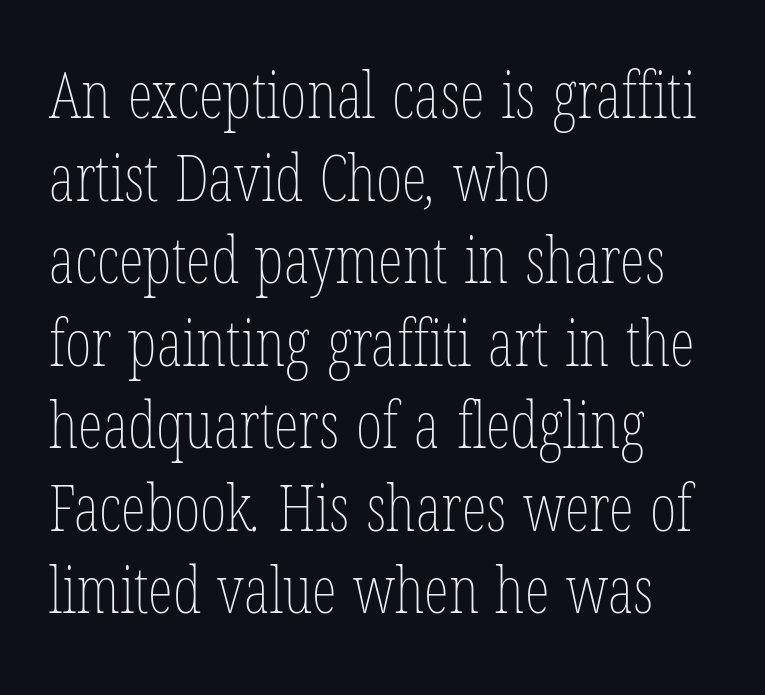
{"bold": "no", "weight": "thin", "width": "condensed", "stroke_contrast": "low", "x_height": "medium", "monospaced": "no", "underline": "no", "align": "left", "line_spacing": "normal", "line_spacing_ratio": 1.29, "letter_spacing": "normal", "letter_spacing_em": 0.0, "glyph_px": 64}
